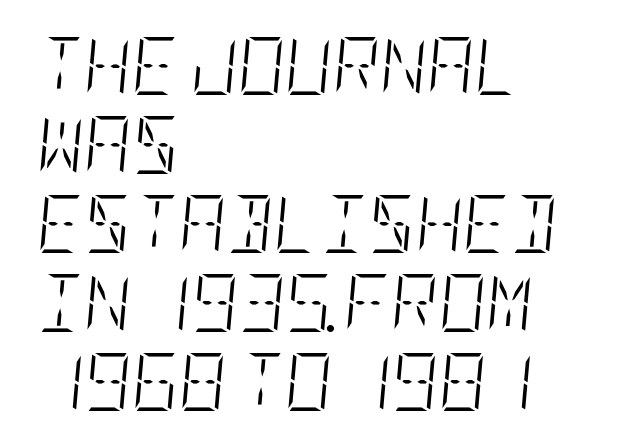
The image shows 58 px light, condensed type, italic (leaning right); set left-aligned, normal line spacing (1.36x), normal letter spacing, not underlined; low stroke contrast and a large x-height.
